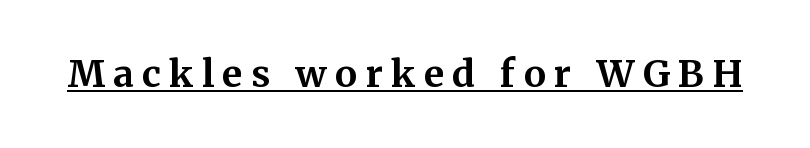
The face used here is seriffed, in the tradition of book romans. A rule runs beneath these lines of type. The gaps between neighbouring characters are conspicuously large. This sample has the flowing, uneven cadence of proportional lettering. This sample uses an upright cut, with every glyph sitting square on the baseline.
